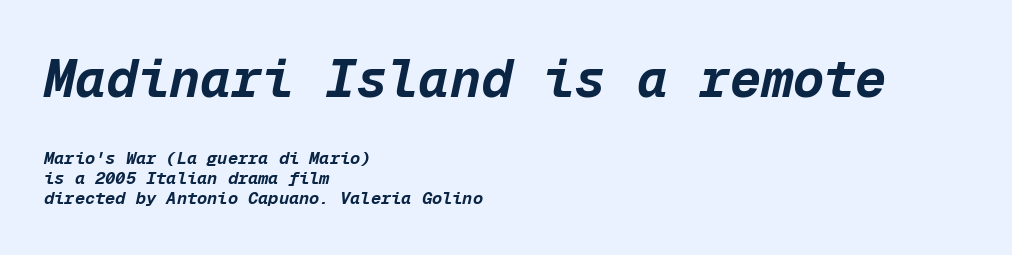
{"italic": "yes", "lean": "right", "slant_degrees": 12, "bold": "yes", "weight": "bold", "width": "normal", "stroke_contrast": "low", "x_height": "medium", "monospaced": "yes", "underline": "no", "align": "left", "line_spacing_ratio": 1.17, "letter_spacing": "normal", "letter_spacing_em": 0.0, "larger_block": "first", "size_ratio": 3.06, "glyph_px": 52}
